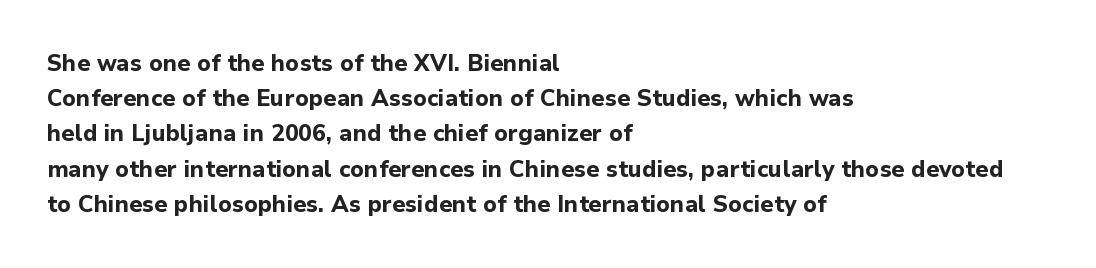
{"italic": "no", "bold": "yes", "underline": "no", "align": "left", "line_spacing": "normal", "line_spacing_ratio": 1.53, "letter_spacing": "normal", "letter_spacing_em": 0.0, "glyph_px": 23}
